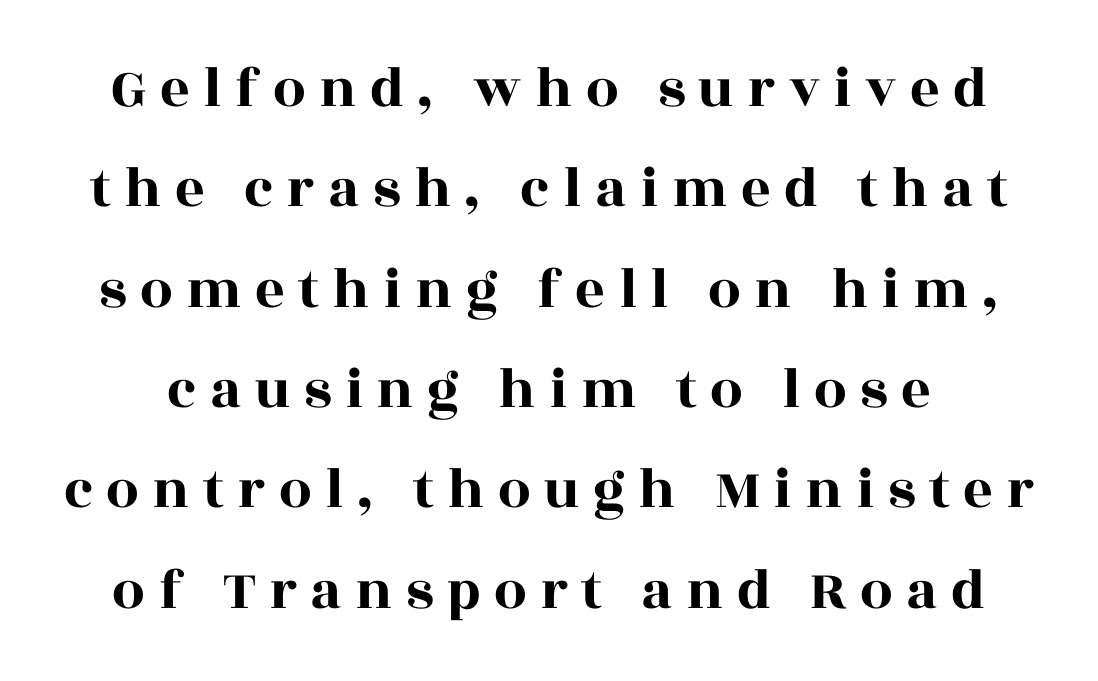
Proportional: the letters do not fall into vertical columns. You can tell from the footed stems that serif type was used. The type is letterspaced generously, with wide tracking. Italic: no, the glyphs are upright roman. Nobody drew a line under any word here.
